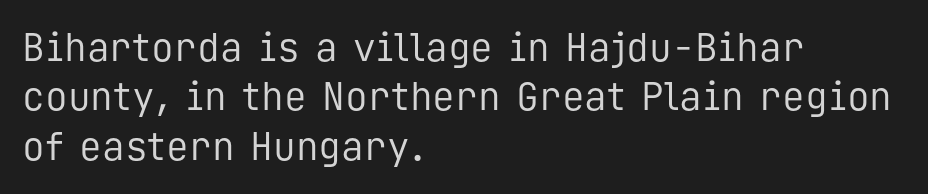
The image shows 38 px regular-weight sans-serif type, upright, monospaced; set left-aligned, normal line spacing (1.3x), normal letter spacing, not underlined; low stroke contrast and a medium x-height.
